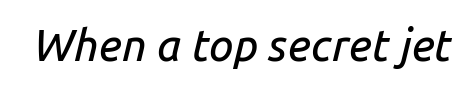
Q: Is the text italic (slanted)? A: Yes, it leans right by about 14 degrees.
Q: Is the text underlined? A: No.
Q: Is the spacing between letters normal or unusually wide? A: Normal.
Q: Width (condensed, normal, or wide)? A: Normal.
Q: Stroke contrast? A: Low.
Q: x-height? A: Medium.
Q: Monospaced? A: No.
